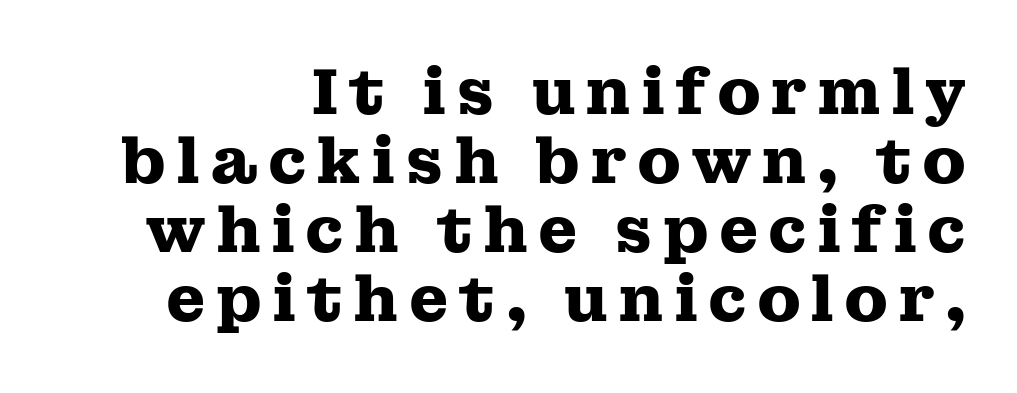
{"serif": "yes", "italic": "no", "bold": "yes", "weight": "heavy", "width": "wide", "stroke_contrast": "medium", "x_height": "medium", "monospaced": "no", "underline": "no", "align": "right", "line_spacing": "tight", "line_spacing_ratio": 1.08, "glyph_px": 64}
